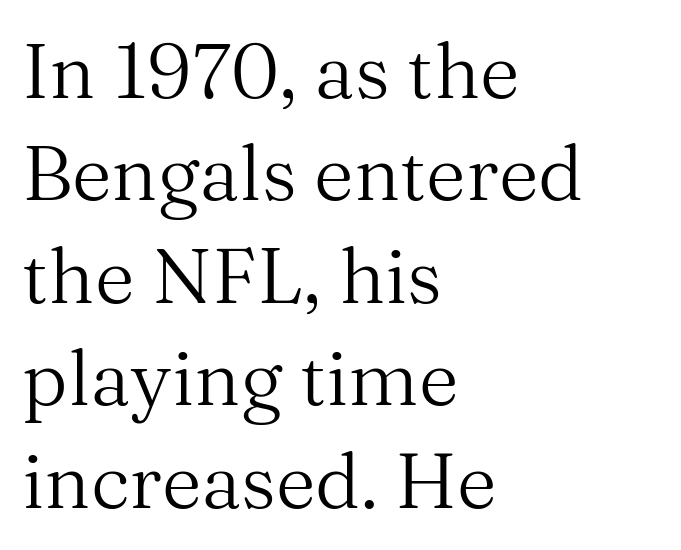
Q: Is the text bold? A: No.
Q: Is the text italic (slanted)? A: No, it is upright.
Q: Is the typeface a serif or a sans-serif typeface? A: Serif.
Q: Is the text underlined? A: No.
Q: How is the paragraph aligned? A: Left-aligned.
Q: Is the spacing between letters normal or unusually wide? A: Normal.
Q: Is the spacing between lines tight, normal or loose? A: Normal.
Q: Width (condensed, normal, or wide)? A: Normal.
Q: Stroke contrast? A: Medium.
Q: x-height? A: Medium.
Q: Monospaced? A: No.
